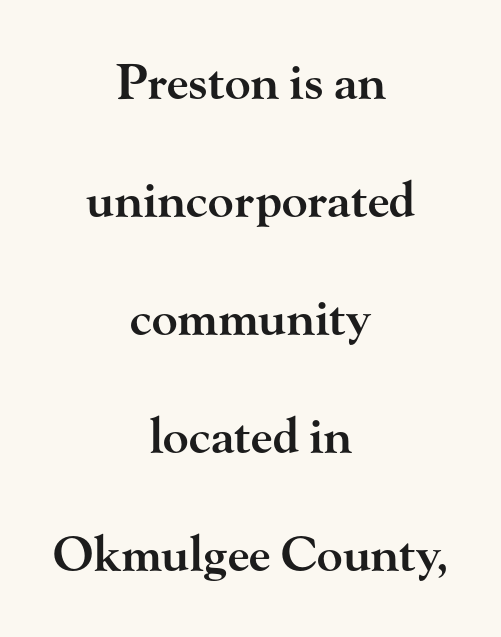
Vertical strokes here are truly vertical. The gap between lines stays unmarked. Here the designer chose a conventional face with non-uniform glyph widths. Caption: standard tracking, unaltered.
